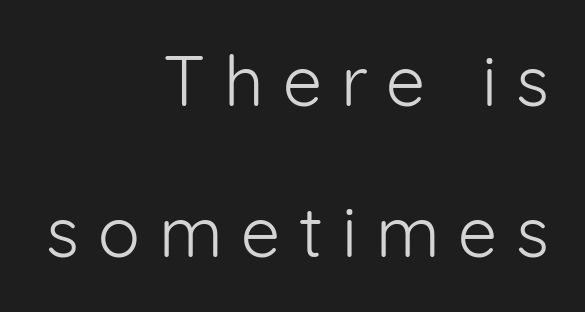
Q: Is the text bold? A: No.
Q: Is the text italic (slanted)? A: No, it is upright.
Q: Is the typeface a serif or a sans-serif typeface? A: Sans-serif.
Q: Is the text underlined? A: No.
Q: How is the paragraph aligned? A: Right-aligned.
Q: Is the spacing between letters normal or unusually wide? A: Unusually wide.
Q: Is the spacing between lines tight, normal or loose? A: Loose.
Q: Width (condensed, normal, or wide)? A: Normal.
Q: Stroke contrast? A: Low.
Q: x-height? A: Medium.
Q: Monospaced? A: No.
